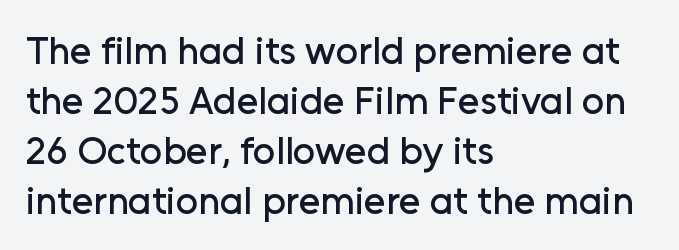
I'd call this a sans setting — the letters go barefoot. Students, note that the glyphs here touch the page at normal intervals. The block of text has a typical density, with ordinary space between rows. Do the letters lean? They stand straight. A student would call this left alignment; a typographer would say flush left, rag right.
